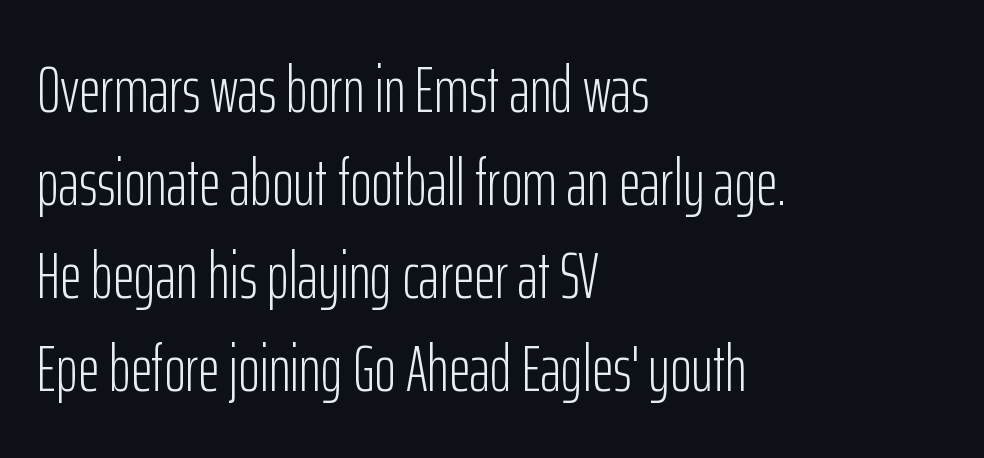
The image shows 66 px light, condensed sans-serif type, upright; set left-aligned, normal line spacing (1.41x), normal letter spacing, not underlined; low stroke contrast and a medium x-height.
